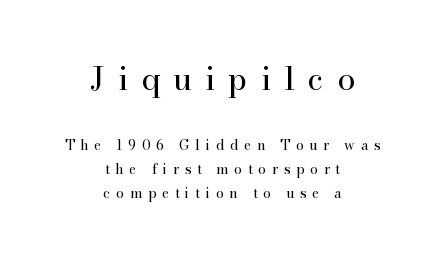
Notice how the stems are strictly vertical — no italics here. Looks like regular typesetting: each glyph gets only the width it needs. The line texture is sparse and dotted thanks to wide tracking. Glance below the letters and you will spot only blank space. The text was rendered using a seriffed face with decorative stroke endings. This is not heavy type; no bold has been used.
